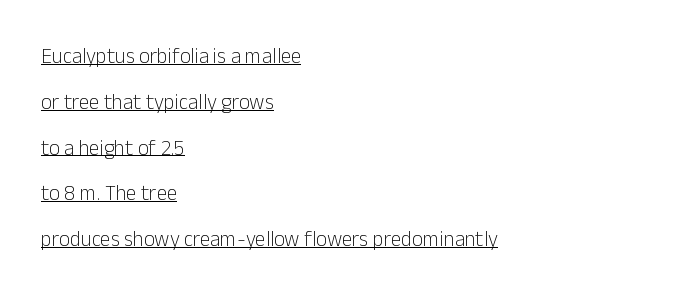
Typeset ragged right — the left edge is the straight one. The font sits on the lighter half of the weight spectrum, regular included. The space between consecutive lines is lavish. The face used here appears with an underline applied.
